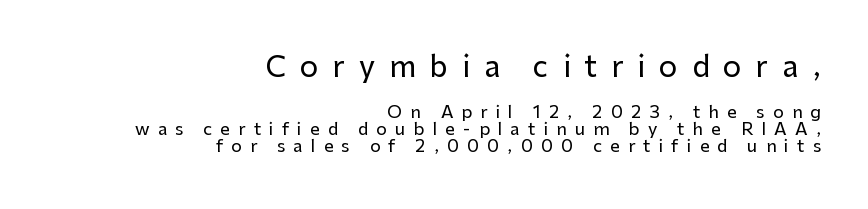
A roman cut, with each character standing at attention. Each row of text sits above clean, open space. Look at the glyph heights: the upper group is clearly the bigger setting. These lines are rendered in a variable-pitch font. Tracking here is generous; glyphs stand well apart from one another.
